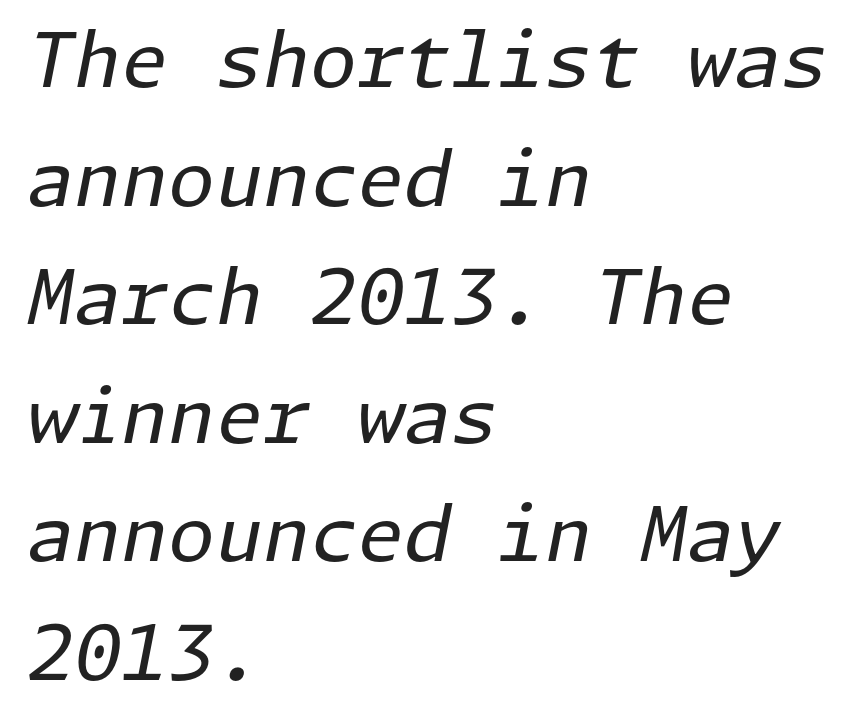
The image shows 76 px regular-weight type, italic (leaning right); set left-aligned, normal line spacing (1.56x), normal letter spacing, not underlined; low stroke contrast and a medium x-height.
